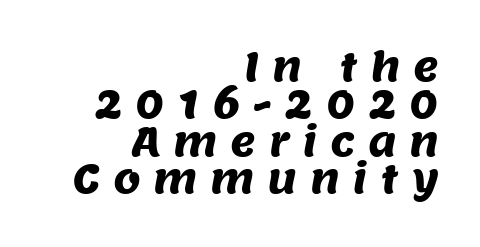
Q: Is the typeface a serif or a sans-serif typeface? A: Sans-serif.
Q: Is the text underlined? A: No.
Q: How is the paragraph aligned? A: Right-aligned.
Q: Is the spacing between letters normal or unusually wide? A: Unusually wide.
Q: Is the spacing between lines tight, normal or loose? A: Tight.
Q: Width (condensed, normal, or wide)? A: Normal.
Q: Stroke contrast? A: Medium.
Q: x-height? A: Large.
Q: Monospaced? A: No.
